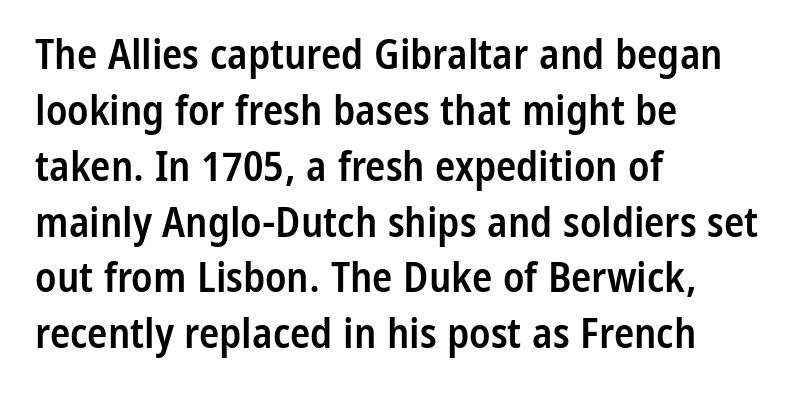
{"serif": "no", "italic": "no", "bold": "semi", "weight": "semibold", "width": "condensed", "stroke_contrast": "low", "x_height": "medium", "monospaced": "no", "underline": "no", "align": "left", "line_spacing": "normal", "line_spacing_ratio": 1.33, "letter_spacing": "normal", "letter_spacing_em": 0.0, "glyph_px": 42}
